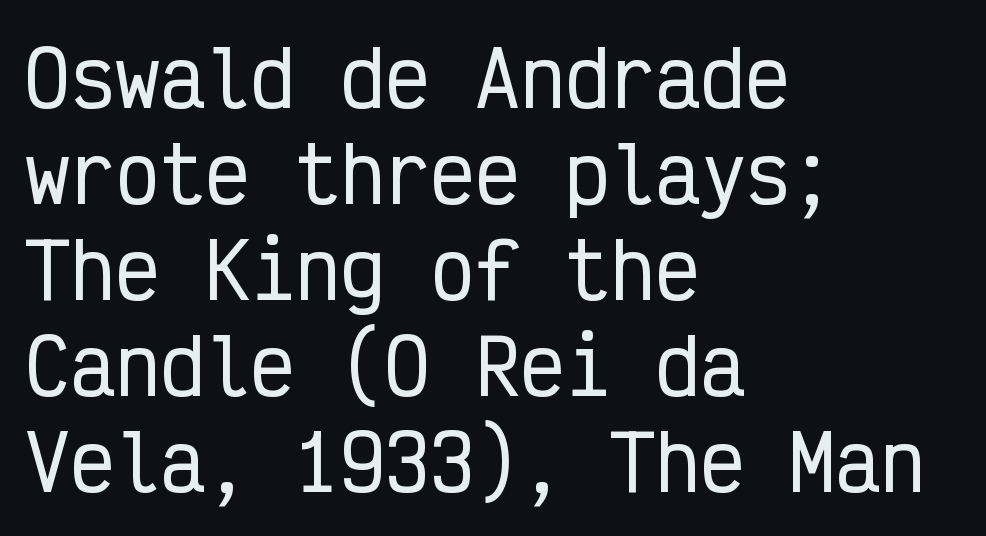
{"serif": "no", "italic": "no", "width": "condensed", "stroke_contrast": "low", "x_height": "medium", "monospaced": "yes", "underline": "no", "align": "left", "line_spacing": "normal", "line_spacing_ratio": 1.28, "letter_spacing": "normal", "letter_spacing_em": 0.0, "glyph_px": 75}
